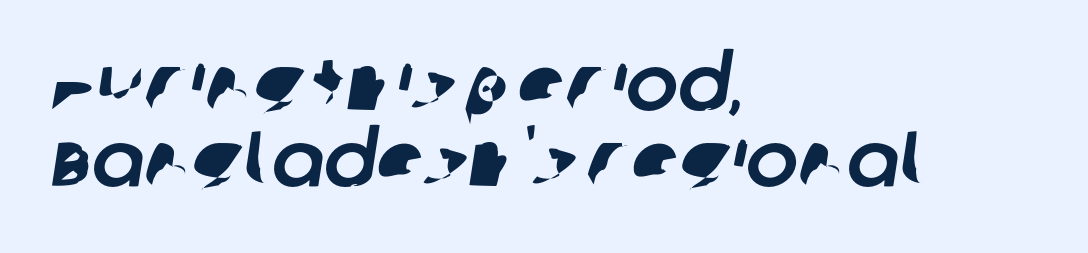
No extra tracking has been applied to these lines. The glyphs are unaccompanied by any horizontal stroke below them. The rendering uses natural spacing where letterforms have individual widths. Note: no serifs on the glyphs. The leading is snug, giving the passage a crowded texture. The passage is arranged the way most books set body copy — flush left.
